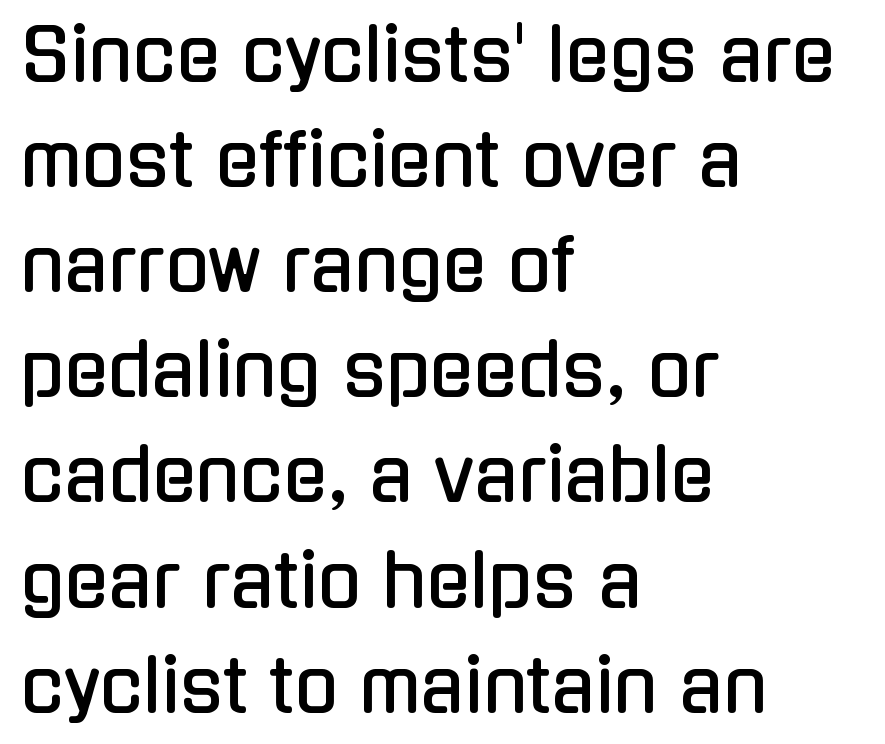
{"serif": "no", "italic": "no", "width": "condensed", "stroke_contrast": "low", "x_height": "medium", "monospaced": "no", "underline": "no", "align": "left", "line_spacing": "normal", "line_spacing_ratio": 1.46, "letter_spacing": "normal", "letter_spacing_em": 0.0, "glyph_px": 72}
